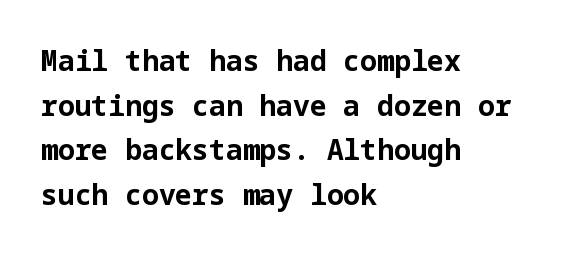
The image shows 28 px bold sans-serif type, upright; set left-aligned, normal line spacing (1.59x), normal letter spacing, not underlined; low stroke contrast and a medium x-height.
